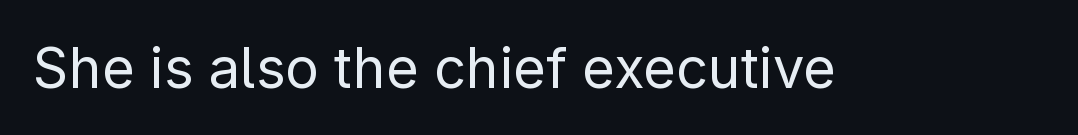
Q: Is the text bold? A: No.
Q: Is the text italic (slanted)? A: No, it is upright.
Q: Is the typeface a serif or a sans-serif typeface? A: Sans-serif.
Q: Is the text underlined? A: No.
Q: Is the spacing between letters normal or unusually wide? A: Normal.
Q: Width (condensed, normal, or wide)? A: Normal.
Q: Stroke contrast? A: Low.
Q: x-height? A: Medium.
Q: Monospaced? A: No.
